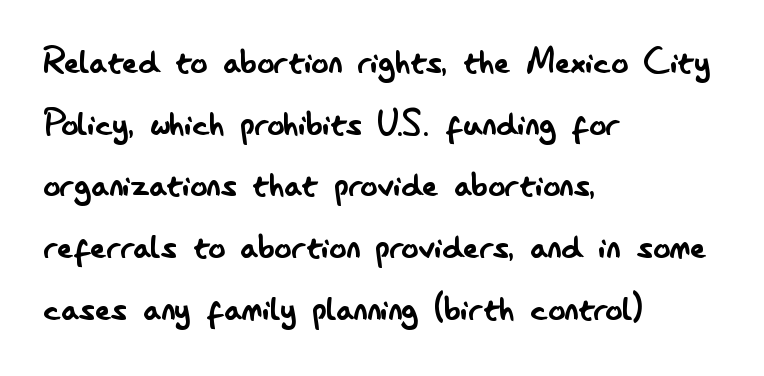
{"serif": "no", "italic": "no", "bold": "no", "weight": "regular", "width": "condensed", "stroke_contrast": "low", "x_height": "small", "monospaced": "no", "underline": "no", "align": "left", "line_spacing": "normal", "line_spacing_ratio": 1.47, "letter_spacing": "normal", "letter_spacing_em": 0.0, "glyph_px": 42}
